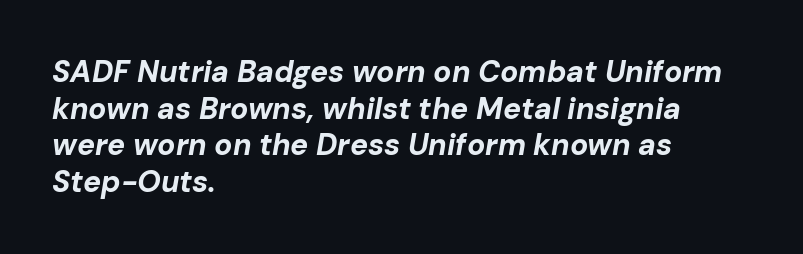
Q: Is the text bold? A: Yes.
Q: Is the text italic (slanted)? A: Yes, it leans right by about 10 degrees.
Q: Is the text underlined? A: No.
Q: How is the paragraph aligned? A: Left-aligned.
Q: Is the spacing between letters normal or unusually wide? A: Normal.
Q: Width (condensed, normal, or wide)? A: Normal.
Q: Stroke contrast? A: Low.
Q: x-height? A: Medium.
Q: Monospaced? A: No.
